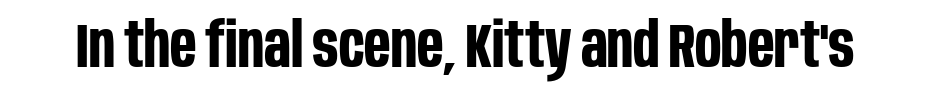
{"serif": "no", "italic": "no", "bold": "yes", "weight": "bold", "width": "condensed", "stroke_contrast": "low", "x_height": "large", "monospaced": "no", "underline": "no", "letter_spacing": "normal", "letter_spacing_em": 0.0, "glyph_px": 62}
